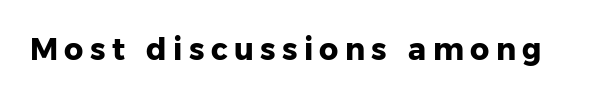
{"serif": "no", "italic": "no", "bold": "yes", "weight": "heavy", "width": "normal", "stroke_contrast": "low", "x_height": "medium", "monospaced": "no", "underline": "no", "letter_spacing": "wide", "letter_spacing_em": 0.21, "glyph_px": 30}
